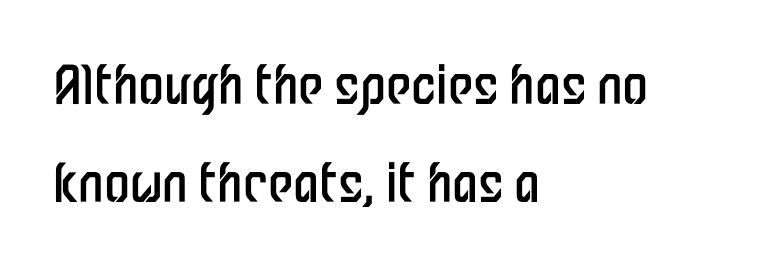
Q: Is the text bold? A: No.
Q: Is the text italic (slanted)? A: No, it is upright.
Q: Is the typeface a serif or a sans-serif typeface? A: Sans-serif.
Q: Is the text underlined? A: No.
Q: How is the paragraph aligned? A: Left-aligned.
Q: Is the spacing between letters normal or unusually wide? A: Normal.
Q: Width (condensed, normal, or wide)? A: Condensed.
Q: Stroke contrast? A: Low.
Q: x-height? A: Medium.
Q: Monospaced? A: No.
